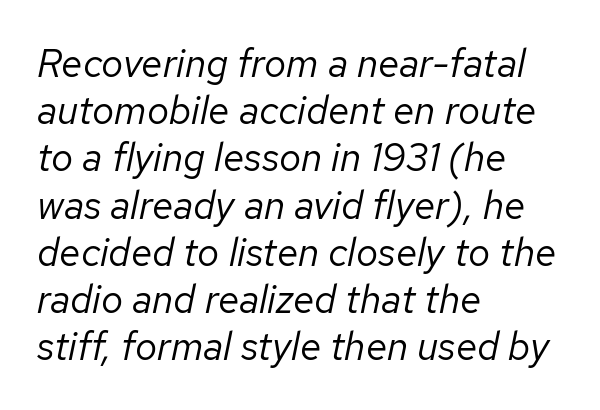
{"italic": "yes", "lean": "right", "slant_degrees": 12, "bold": "no", "weight": "regular", "width": "normal", "stroke_contrast": "low", "x_height": "medium", "monospaced": "no", "underline": "no", "align": "left", "line_spacing_ratio": 1.21, "letter_spacing": "normal", "letter_spacing_em": 0.0, "glyph_px": 39}
